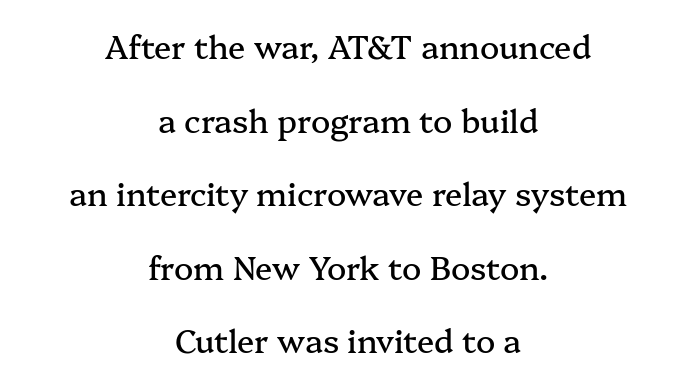
The image shows 32 px serif type, upright; set centered, loose line spacing (2.3x), normal letter spacing, not underlined; medium stroke contrast and a medium x-height.
